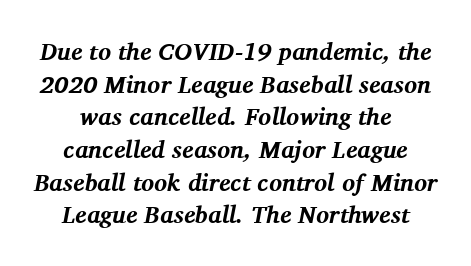
{"italic": "yes", "lean": "right", "slant_degrees": 11, "bold": "yes", "underline": "no", "align": "center", "line_spacing": "normal", "line_spacing_ratio": 1.36, "letter_spacing": "normal", "letter_spacing_em": 0.0, "glyph_px": 24}
